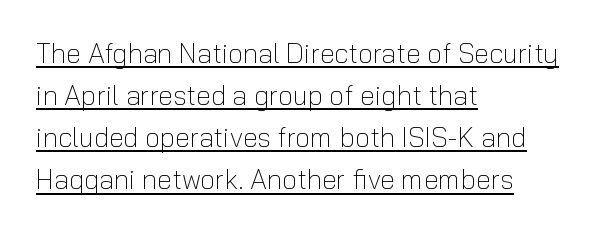
The image shows 27 px text type, upright; set left-aligned, normal line spacing (1.56x), normal letter spacing, underlined.
